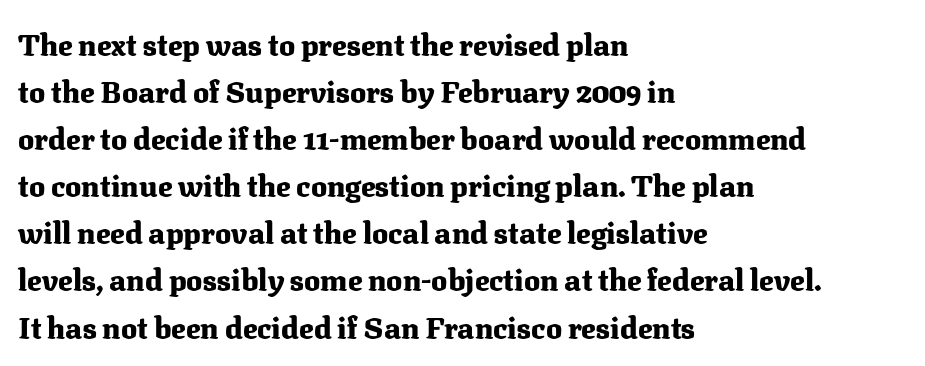
The image shows 30 px heavy serif type, upright; set left-aligned, normal line spacing (1.57x), normal letter spacing, not underlined; medium stroke contrast and a medium x-height.
